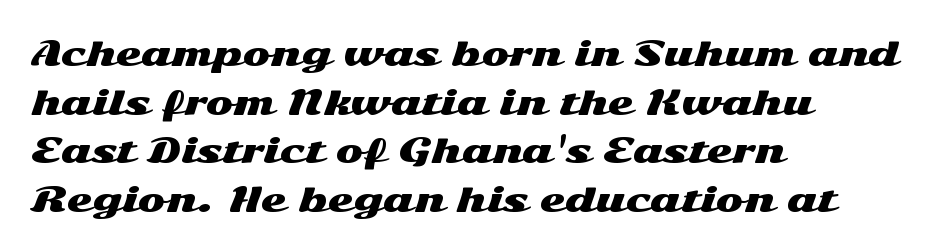
Q: Is the text italic (slanted)? A: Yes.
Q: Is the typeface a serif or a sans-serif typeface? A: Sans-serif.
Q: Is the text underlined? A: No.
Q: How is the paragraph aligned? A: Left-aligned.
Q: Is the spacing between letters normal or unusually wide? A: Normal.
Q: Is the spacing between lines tight, normal or loose? A: Normal.
Q: Width (condensed, normal, or wide)? A: Wide.
Q: Stroke contrast? A: Medium.
Q: x-height? A: Medium.
Q: Monospaced? A: No.
